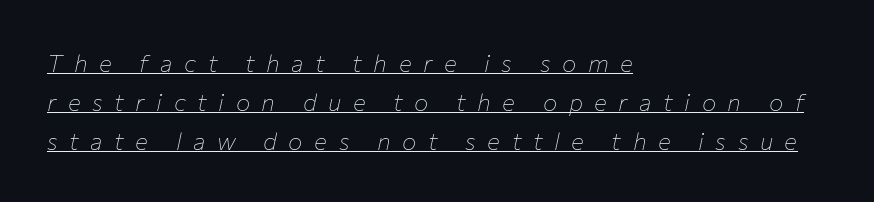
Q: Is the text bold? A: No.
Q: Is the text italic (slanted)? A: Yes, it leans right by about 12 degrees.
Q: Is the text underlined? A: Yes.
Q: How is the paragraph aligned? A: Left-aligned.
Q: Is the spacing between letters normal or unusually wide? A: Unusually wide.
Q: Is the spacing between lines tight, normal or loose? A: Normal.
